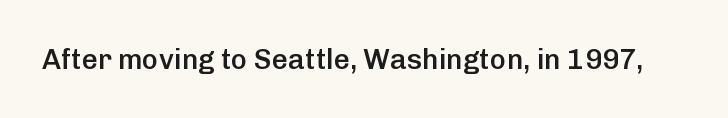
{"serif": "no", "italic": "no", "bold": "semi", "weight": "semibold", "width": "normal", "stroke_contrast": "low", "x_height": "medium", "monospaced": "no", "underline": "no", "letter_spacing": "normal", "letter_spacing_em": 0.0, "glyph_px": 28}
